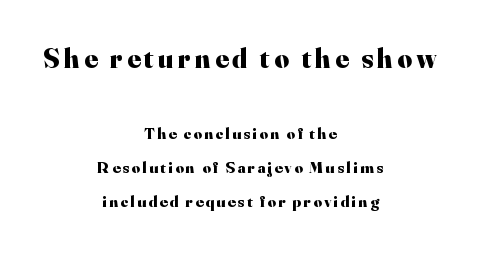
Here the designer chose a conventional face with non-uniform glyph widths. Which chunk is bigger? The first one — the top block dwarfs the bottom. Is there much room between lines? Yes — plenty of vertical air separates them. Style check: upright. What kind of face is this? One with serifs.
